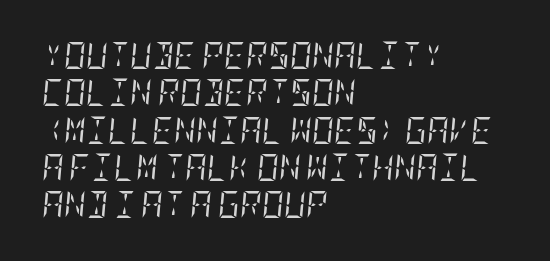
{"italic": "yes", "lean": "right", "slant_degrees": 5, "bold": "no", "underline": "no", "align": "left", "line_spacing": "normal", "line_spacing_ratio": 1.38, "letter_spacing": "normal", "letter_spacing_em": 0.0, "glyph_px": 27}
